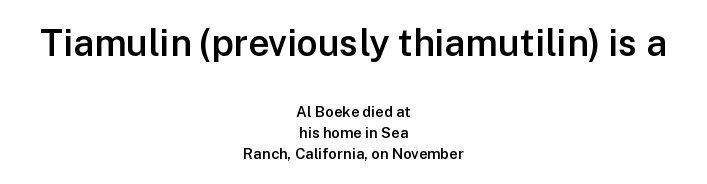
{"serif": "no", "italic": "no", "bold": "semi", "weight": "semibold", "width": "normal", "stroke_contrast": "low", "x_height": "medium", "monospaced": "no", "underline": "no", "align": "center", "line_spacing": "normal", "line_spacing_ratio": 1.41, "letter_spacing": "normal", "letter_spacing_em": 0.0, "larger_block": "first", "size_ratio": 2.47, "glyph_px": 37}
